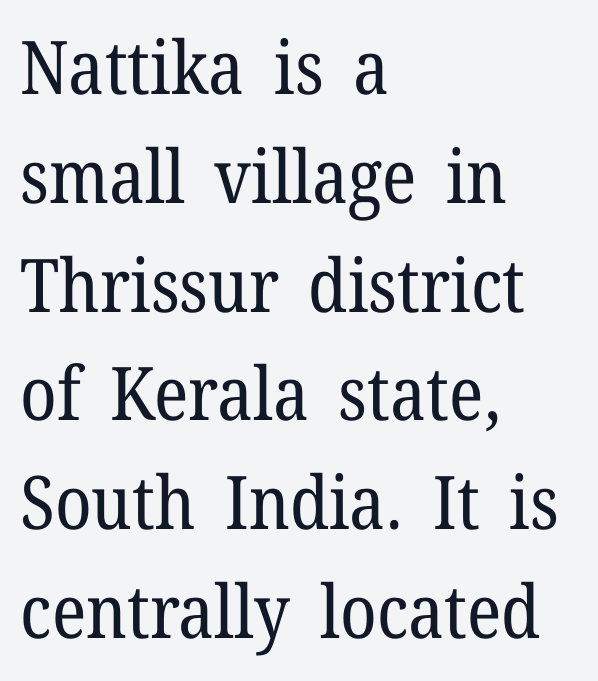
Serif or sans? Serif — the stroke terminals have little feet. Does the copy run flush right? No — it runs flush left. The letters advance in unequal steps, a hallmark of proportional type. The string is rendered with underlining switched off.
